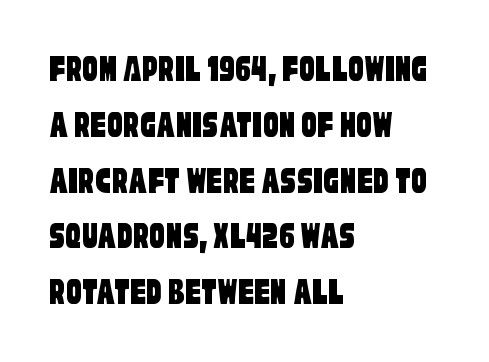
The specimen omits any rule beneath the text block's lines. Compared with a centered layout, this one pins lines to the left instead. Look at the bottom of the vertical strokes: they stop flat, with no serifs. Leading: standard. The rendering uses natural spacing where letterforms have individual widths. How are the letters spaced? Ordinarily, with no added tracking.
